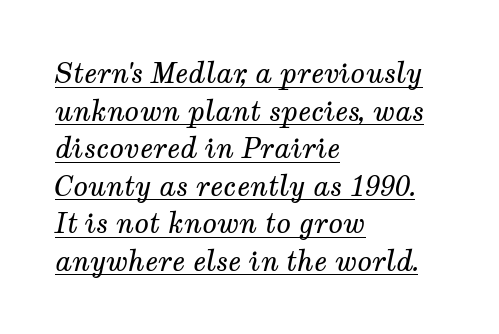
Q: Is the text bold? A: No.
Q: Is the text italic (slanted)? A: Yes, it leans right by about 12 degrees.
Q: Is the text underlined? A: Yes.
Q: How is the paragraph aligned? A: Left-aligned.
Q: Is the spacing between letters normal or unusually wide? A: Normal.
Q: Is the spacing between lines tight, normal or loose? A: Normal.
